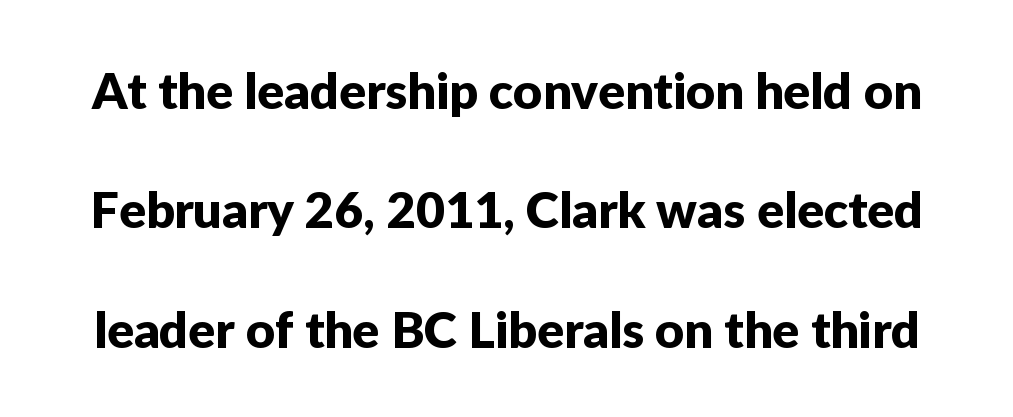
{"serif": "no", "italic": "no", "width": "normal", "stroke_contrast": "low", "x_height": "medium", "monospaced": "no", "underline": "no", "line_spacing": "loose", "line_spacing_ratio": 2.39, "letter_spacing": "normal", "letter_spacing_em": 0.0, "glyph_px": 50}
